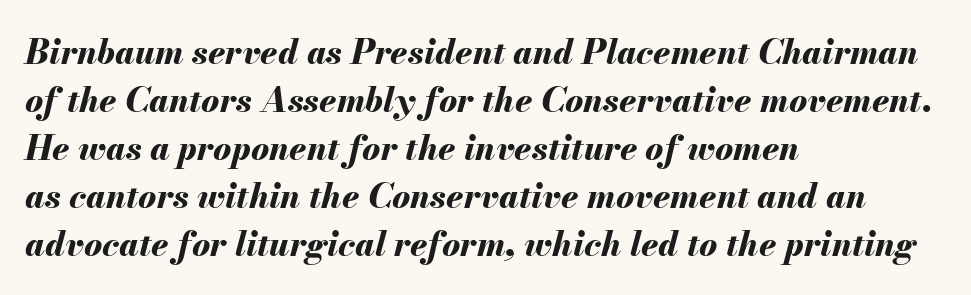
Q: Is the text bold? A: Yes.
Q: Is the text italic (slanted)? A: Yes, it leans right by about 13 degrees.
Q: Is the text underlined? A: No.
Q: How is the paragraph aligned? A: Left-aligned.
Q: Is the spacing between letters normal or unusually wide? A: Normal.
Q: Is the spacing between lines tight, normal or loose? A: Normal.
Q: Width (condensed, normal, or wide)? A: Normal.
Q: Stroke contrast? A: Medium.
Q: x-height? A: Small.
Q: Monospaced? A: No.
